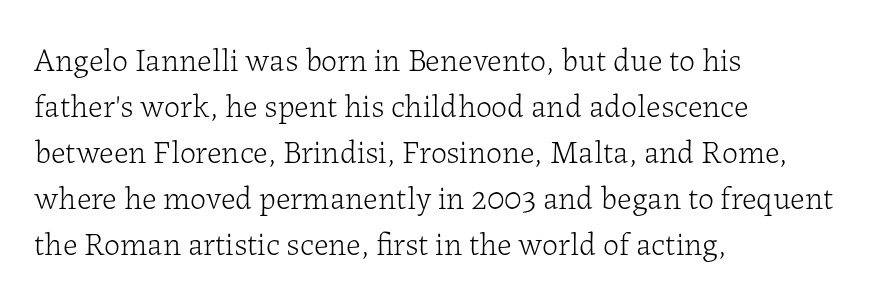
The block of text has a typical density, with ordinary space between rows. Upright lettering throughout. Font category for this specimen: serif. Clear beneath every line of the passage. No heavy texture on the line: the type isn't bold. Each word holds together tightly as a unit, with standard inter-letter gaps.
